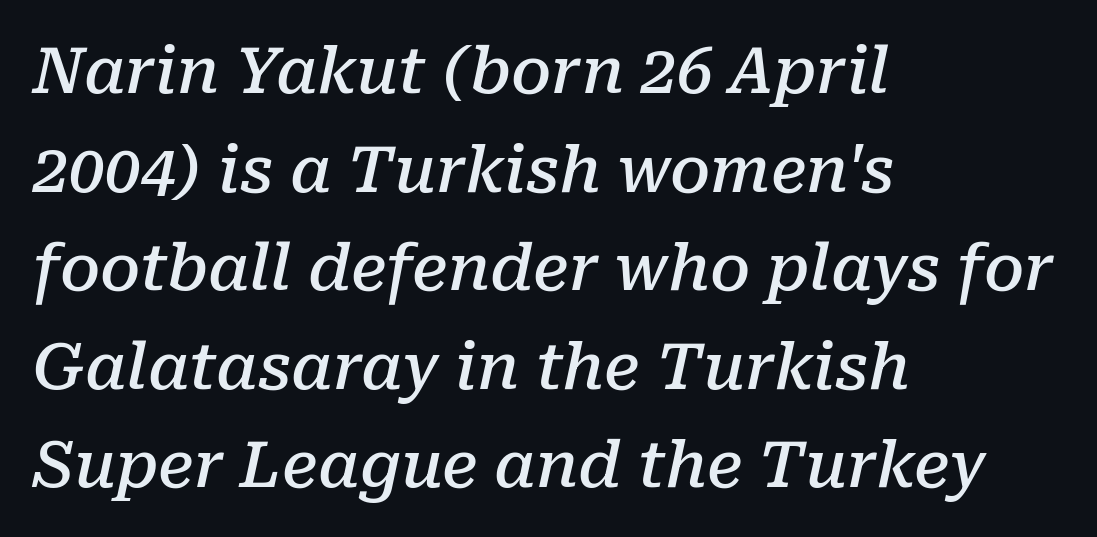
This is oblique type, the kind used for emphasis or titles. If you drew a ruler down the left edge, every line would touch it. Leading: standard. These lines carry some extra weight — a demibold, not a full bold.
